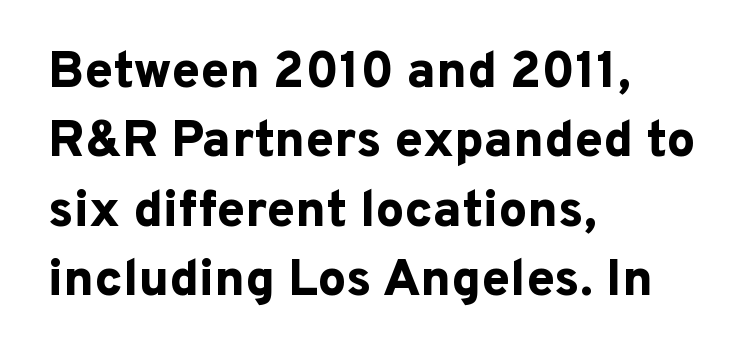
Visually the block forms a straight wall on the left and a jagged coastline on the right. Honestly, there is no underline to notice here at all. Horizontal bands of white between lines are of average thickness. Classification — sans serif. The glyphs have the mass of a bold cut.
